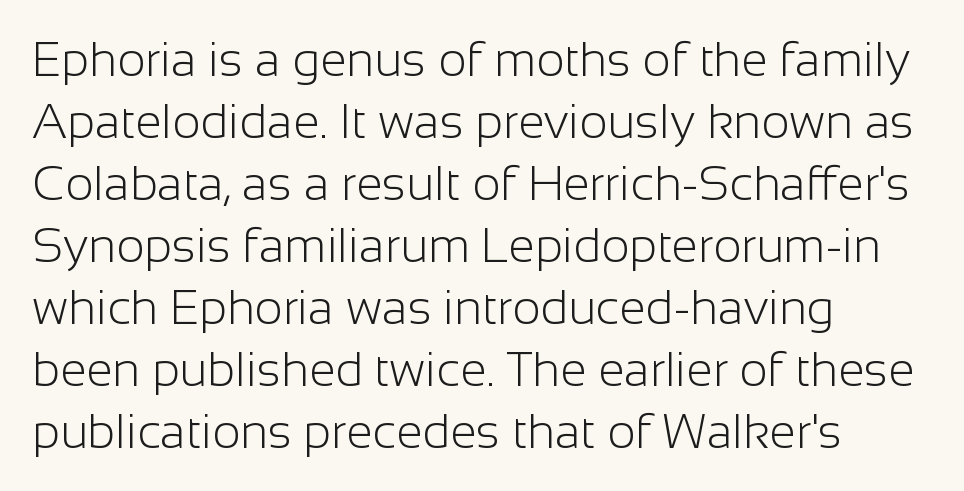
Q: Is the text bold? A: No.
Q: Is the text italic (slanted)? A: No, it is upright.
Q: Is the typeface a serif or a sans-serif typeface? A: Sans-serif.
Q: Is the text underlined? A: No.
Q: How is the paragraph aligned? A: Left-aligned.
Q: Is the spacing between letters normal or unusually wide? A: Normal.
Q: Is the spacing between lines tight, normal or loose? A: Normal.
Q: Width (condensed, normal, or wide)? A: Normal.
Q: Stroke contrast? A: Low.
Q: x-height? A: Medium.
Q: Monospaced? A: No.
